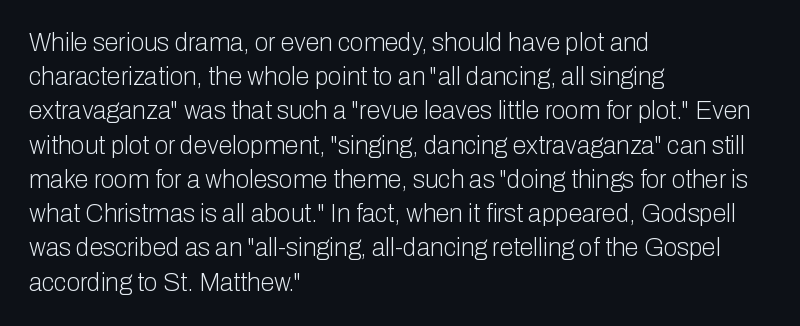
The image shows 25 px text type, upright; set left-aligned, normal line spacing (1.37x), normal letter spacing, not underlined.
